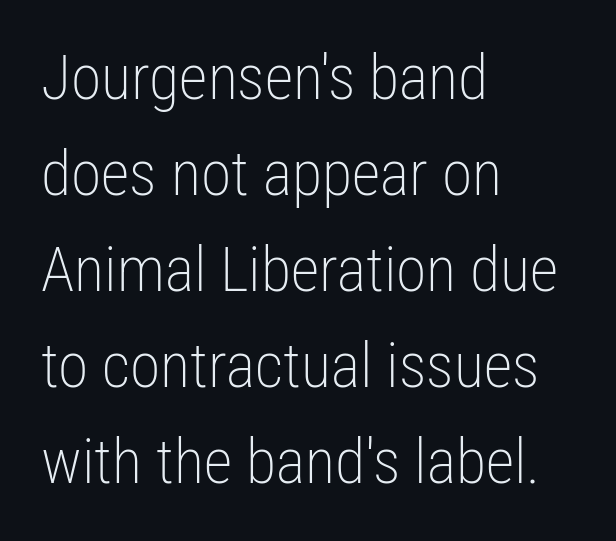
The image shows 62 px light, condensed sans-serif type, upright; set left-aligned, normal line spacing (1.55x), normal letter spacing, not underlined; low stroke contrast and a medium x-height.
